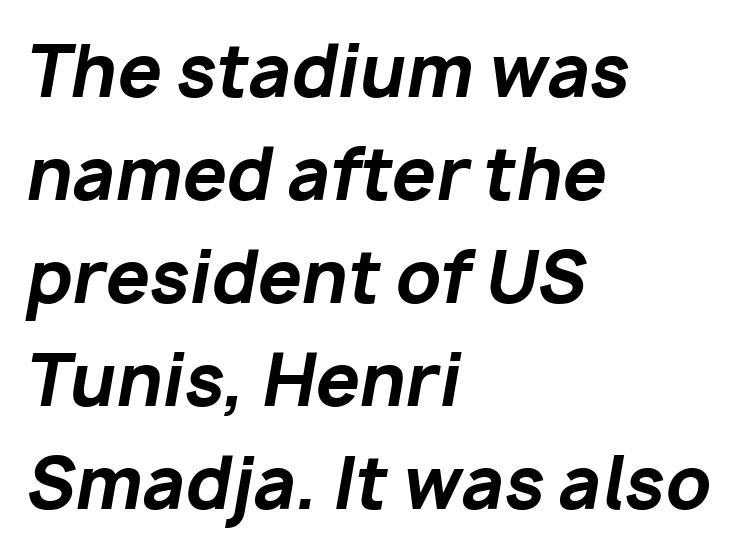
Q: Is the text bold? A: Yes.
Q: Is the text italic (slanted)? A: Yes, it leans right by about 10 degrees.
Q: Is the text underlined? A: No.
Q: How is the paragraph aligned? A: Left-aligned.
Q: Is the spacing between letters normal or unusually wide? A: Normal.
Q: Is the spacing between lines tight, normal or loose? A: Normal.
Q: Width (condensed, normal, or wide)? A: Normal.
Q: Stroke contrast? A: Low.
Q: x-height? A: Medium.
Q: Monospaced? A: No.
